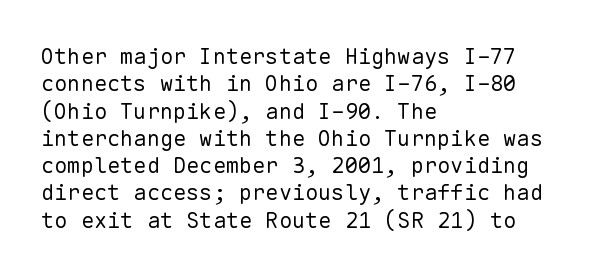
Q: Is the text bold? A: No.
Q: Is the text italic (slanted)? A: No, it is upright.
Q: Is the text underlined? A: No.
Q: How is the paragraph aligned? A: Left-aligned.
Q: Is the spacing between letters normal or unusually wide? A: Normal.
